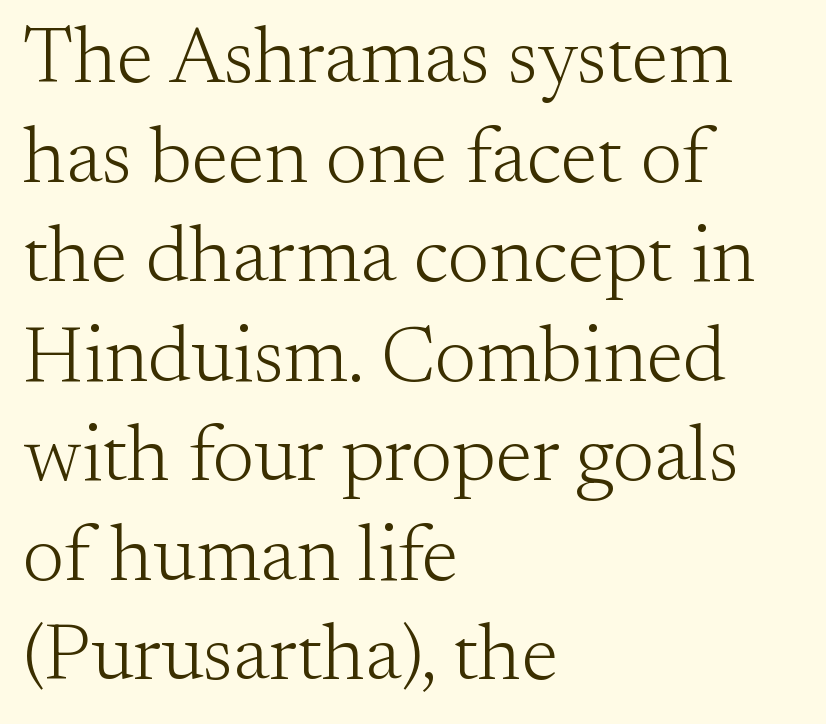
The image shows 79 px light serif type, upright; set left-aligned, normal line spacing (1.26x), normal letter spacing, not underlined; medium stroke contrast and a small x-height.
